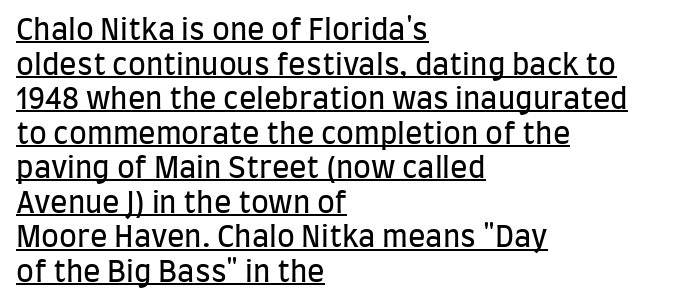
The image shows 29 px regular-weight, condensed sans-serif type, upright; set left-aligned, line spacing 1.19x, normal letter spacing, underlined; low stroke contrast and a large x-height.
